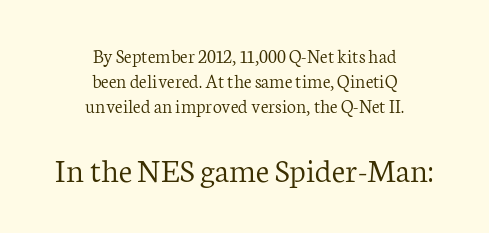
Q: Is the text bold? A: No.
Q: Is the text italic (slanted)? A: No, it is upright.
Q: Is the typeface a serif or a sans-serif typeface? A: Serif.
Q: Is the text underlined? A: No.
Q: How is the paragraph aligned? A: Centered.
Q: Is the spacing between letters normal or unusually wide? A: Normal.
Q: Is the spacing between lines tight, normal or loose? A: Normal.
Q: Which block of text is set in a larger size, the first (top) or the second (bottom)? A: The second (bottom) one.
Q: Width (condensed, normal, or wide)? A: Normal.
Q: Stroke contrast? A: Low.
Q: x-height? A: Medium.
Q: Monospaced? A: No.
